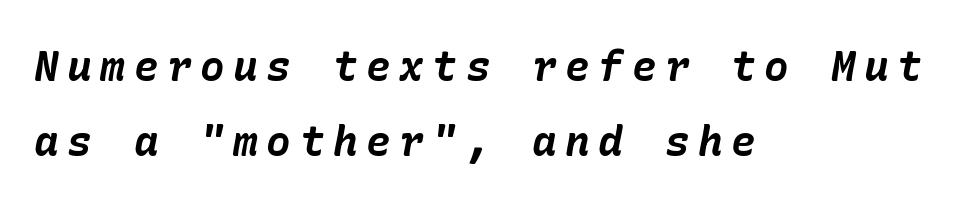
The image shows 41 px bold type, italic (leaning right); set left-aligned, line spacing 1.82x, unusually wide letter spacing (+0.21 em), not underlined; low stroke contrast and a medium x-height.
